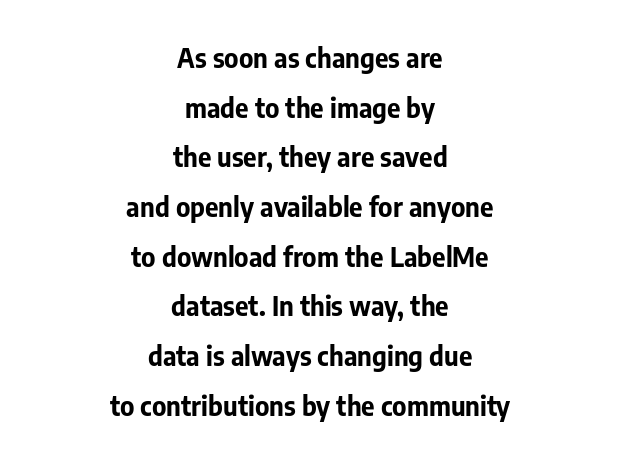
{"italic": "no", "bold": "yes", "underline": "no", "align": "center", "line_spacing": "loose", "line_spacing_ratio": 1.91, "letter_spacing": "normal", "letter_spacing_em": 0.0, "glyph_px": 26}
